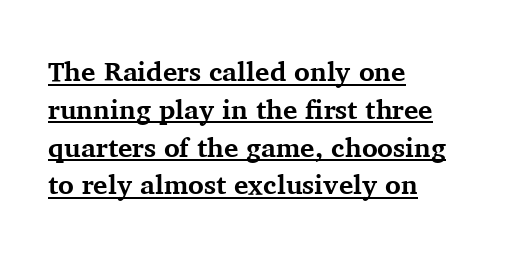
The image shows 27 px bold type, upright; set left-aligned, normal line spacing (1.4x), normal letter spacing, underlined.
